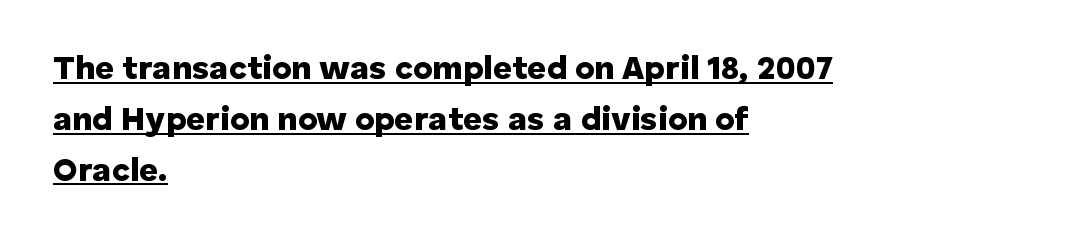
Serifs: no, the terminals of the letterforms are clean. Is this a fixed-width face? No — the glyphs have proportional, varying widths. The letters stand straight up with perfectly vertical stems. Honestly, the underline is the first thing you notice here. Pretty heavy lettering here — definitely bold.
